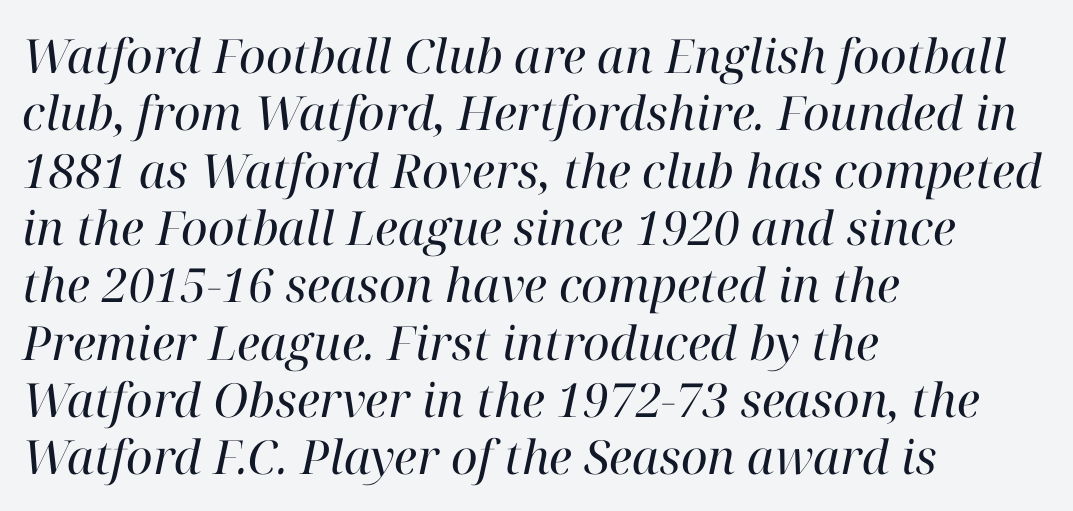
{"serif": "yes", "italic": "yes", "lean": "right", "slant_degrees": 12, "bold": "no", "weight": "regular", "width": "normal", "stroke_contrast": "high", "x_height": "medium", "monospaced": "no", "underline": "no", "align": "left", "line_spacing_ratio": 1.22, "letter_spacing": "normal", "letter_spacing_em": 0.0, "glyph_px": 47}
